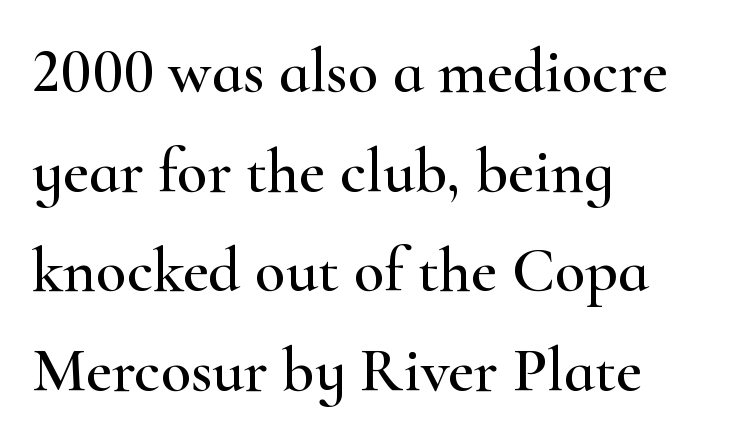
The image shows 63 px wide serif type, upright; set left-aligned, normal line spacing (1.58x), normal letter spacing, not underlined; high stroke contrast and a small x-height.
